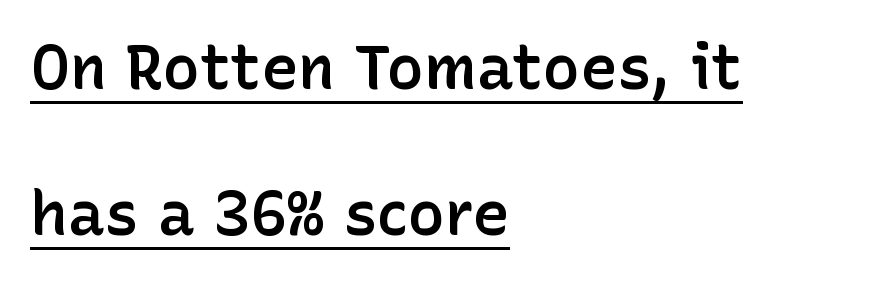
The image shows 62 px semibold sans-serif type, upright; set left-aligned, loose line spacing (2.36x), normal letter spacing, underlined; low stroke contrast and a medium x-height.
